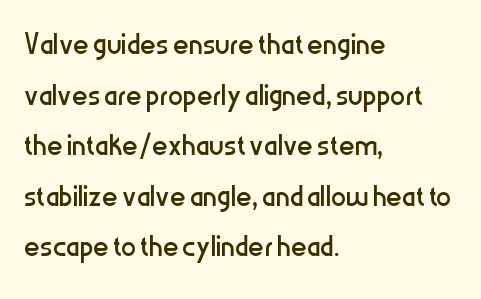
Look at the tracking — it's just the regular setting, nothing added. In terms of leading, this rendering sits right in the middle. In terms of letterform style, serifs are entirely absent. These lines are rendered in a variable-pitch font.
